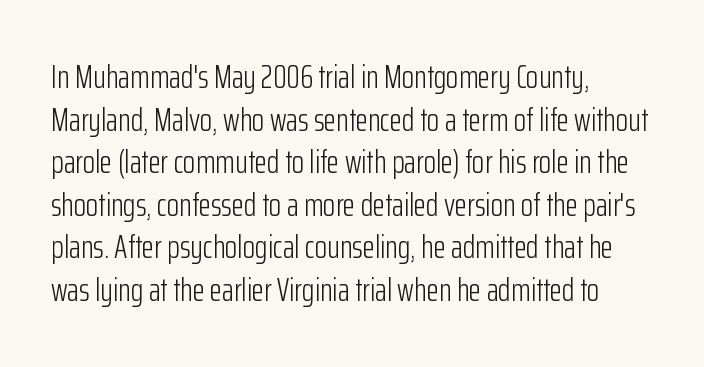
{"serif": "no", "italic": "no", "bold": "no", "weight": "light", "width": "condensed", "stroke_contrast": "low", "x_height": "medium", "monospaced": "no", "underline": "no", "align": "left", "line_spacing": "normal", "line_spacing_ratio": 1.33, "letter_spacing": "normal", "letter_spacing_em": 0.0, "glyph_px": 32}
